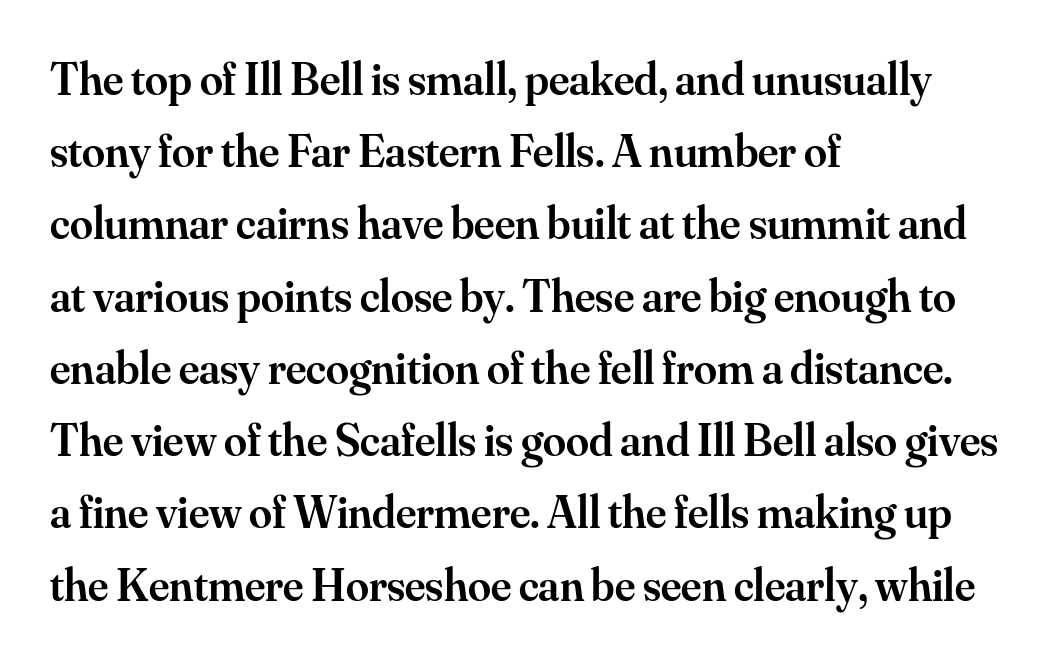
{"serif": "yes", "italic": "no", "bold": "semi", "weight": "semibold", "width": "normal", "stroke_contrast": "medium", "x_height": "small", "monospaced": "no", "underline": "no", "align": "left", "line_spacing": "normal", "line_spacing_ratio": 1.57, "letter_spacing": "normal", "letter_spacing_em": 0.0, "glyph_px": 46}
